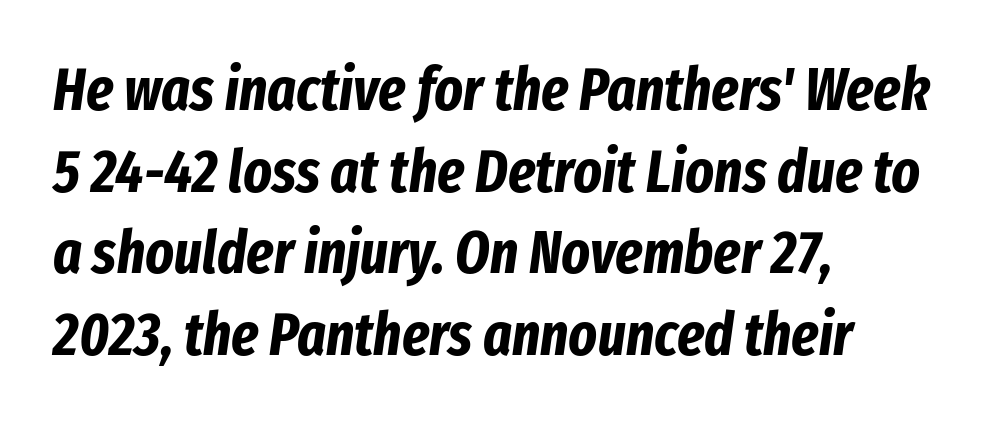
{"italic": "yes", "lean": "right", "slant_degrees": 8, "bold": "yes", "weight": "bold", "width": "condensed", "stroke_contrast": "low", "x_height": "medium", "monospaced": "no", "underline": "no", "align": "left", "line_spacing": "normal", "line_spacing_ratio": 1.36, "letter_spacing": "normal", "letter_spacing_em": 0.0, "glyph_px": 60}
